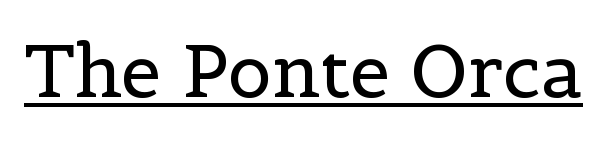
{"serif": "yes", "italic": "no", "bold": "no", "weight": "regular", "width": "normal", "x_height": "medium", "monospaced": "no", "underline": "yes", "letter_spacing": "normal", "letter_spacing_em": 0.0, "glyph_px": 73}
